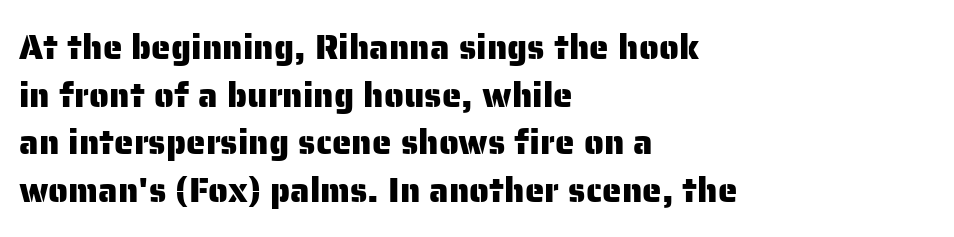
Q: Is the text italic (slanted)? A: No, it is upright.
Q: Is the typeface a serif or a sans-serif typeface? A: Sans-serif.
Q: Is the text underlined? A: No.
Q: How is the paragraph aligned? A: Left-aligned.
Q: Is the spacing between letters normal or unusually wide? A: Normal.
Q: Is the spacing between lines tight, normal or loose? A: Normal.
Q: Width (condensed, normal, or wide)? A: Normal.
Q: Stroke contrast? A: Low.
Q: x-height? A: Medium.
Q: Monospaced? A: No.
